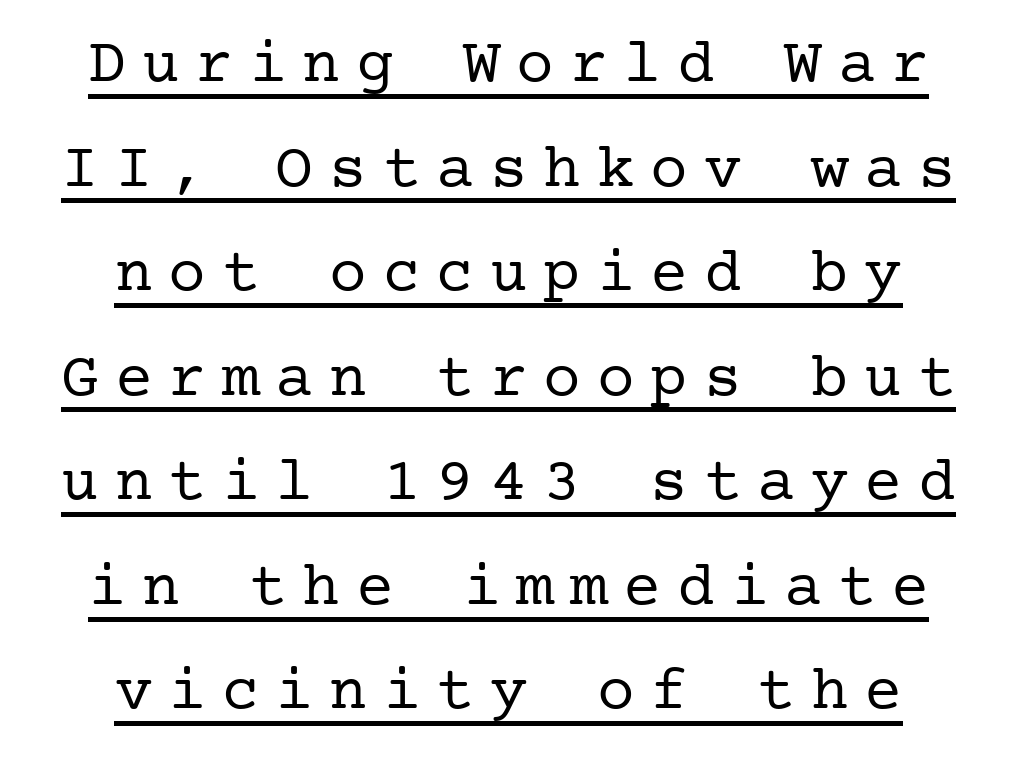
The tracking jumps out immediately: characters are airy and widely separated. In designer terms, the underline attribute is active on this setting. Horizontal bands of white between lines are of average thickness. Each stroke keeps to a modest, everyday thickness or less.
